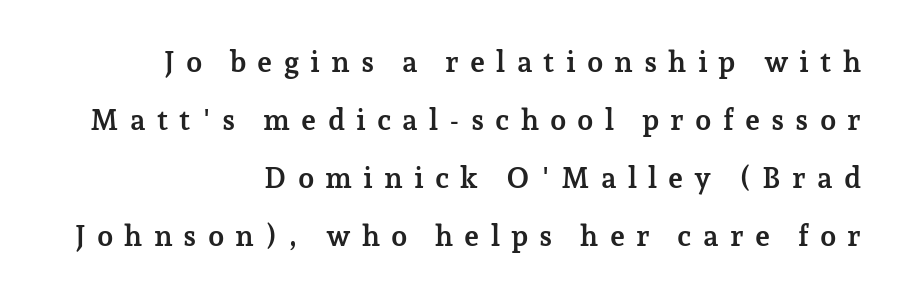
The image shows 29 px semibold serif type, upright; set right-aligned, loose line spacing (2.0x), unusually wide letter spacing (+0.38 em), not underlined; low stroke contrast and a medium x-height.
